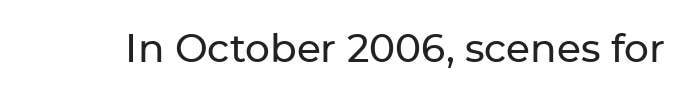
The image shows 39 px sans-serif type, upright; set normal letter spacing, not underlined; low stroke contrast and a medium x-height.
